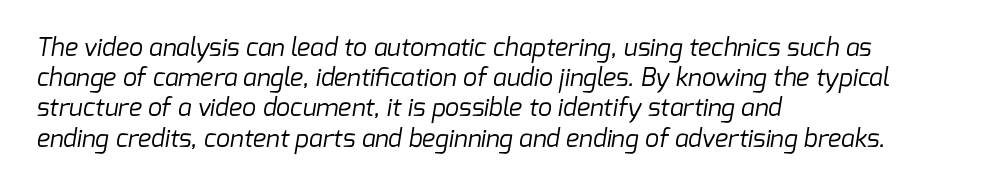
Q: Is the text bold? A: No.
Q: Is the text underlined? A: No.
Q: How is the paragraph aligned? A: Left-aligned.
Q: Is the spacing between letters normal or unusually wide? A: Normal.
